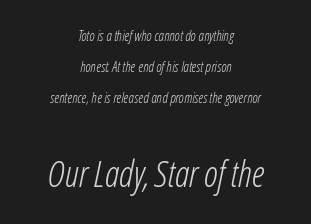
The image shows 36 px light, condensed type, italic (leaning right); set centered, loose line spacing (2.21x), normal letter spacing, not underlined; the second (bottom) block is 2.57x larger; low stroke contrast and a medium x-height.
